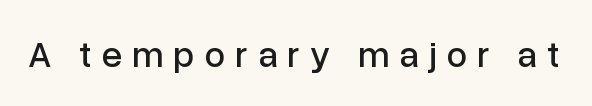
The image shows 37 px sans-serif type, upright; set unusually wide letter spacing (+0.27 em), not underlined; low stroke contrast and a medium x-height.
